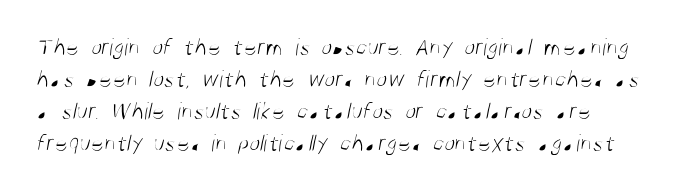
{"bold": "no", "underline": "no", "align": "left", "line_spacing": "normal", "line_spacing_ratio": 1.28, "letter_spacing": "normal", "letter_spacing_em": 0.0, "glyph_px": 25}
